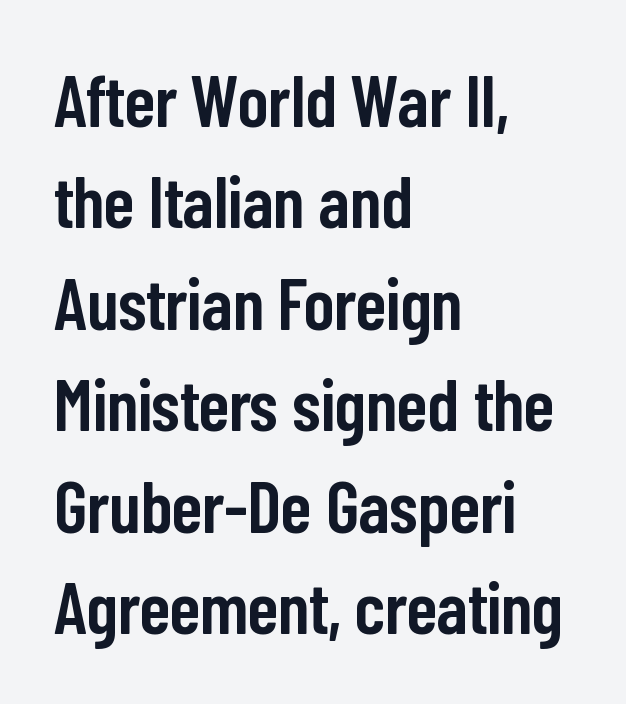
The image shows 73 px semibold, condensed sans-serif type, upright; set left-aligned, normal line spacing (1.39x), normal letter spacing, not underlined; low stroke contrast and a medium x-height.
